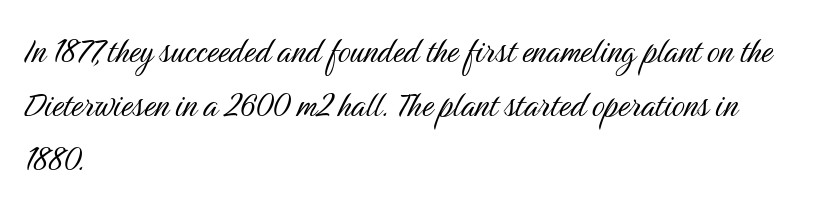
Q: Is the text bold? A: No.
Q: Is the text italic (slanted)? A: Yes.
Q: Is the typeface a serif or a sans-serif typeface? A: Sans-serif.
Q: Is the text underlined? A: No.
Q: How is the paragraph aligned? A: Left-aligned.
Q: Is the spacing between letters normal or unusually wide? A: Normal.
Q: Is the spacing between lines tight, normal or loose? A: Normal.
Q: Width (condensed, normal, or wide)? A: Condensed.
Q: Stroke contrast? A: Medium.
Q: x-height? A: Medium.
Q: Monospaced? A: No.
